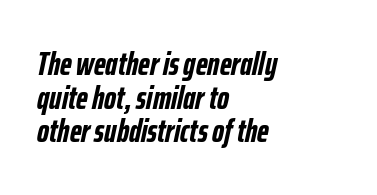
The image shows 33 px semibold, condensed type, italic (leaning right); set left-aligned, tight line spacing (1.02x), normal letter spacing, not underlined; low stroke contrast and a medium x-height.
